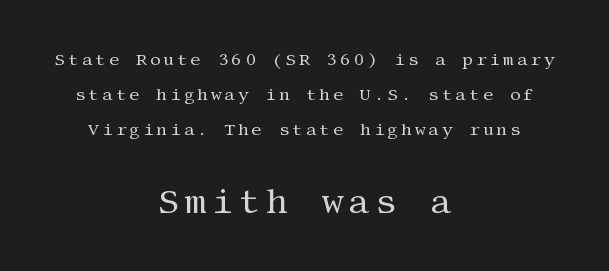
Q: Is the text bold? A: No.
Q: Is the text italic (slanted)? A: No, it is upright.
Q: Is the typeface a serif or a sans-serif typeface? A: Serif.
Q: Is the text underlined? A: No.
Q: How is the paragraph aligned? A: Centered.
Q: Is the spacing between lines tight, normal or loose? A: Loose.
Q: Which block of text is set in a larger size, the first (top) or the second (bottom)? A: The second (bottom) one.
Q: Width (condensed, normal, or wide)? A: Normal.
Q: Stroke contrast? A: Medium.
Q: x-height? A: Large.
